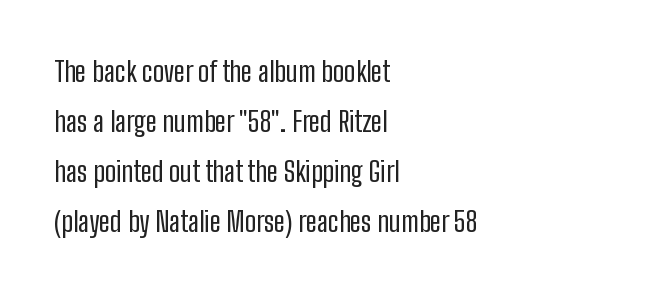
The image shows 28 px regular-weight, condensed sans-serif type, upright; set left-aligned, line spacing 1.79x, normal letter spacing, not underlined; low stroke contrast and a medium x-height.
